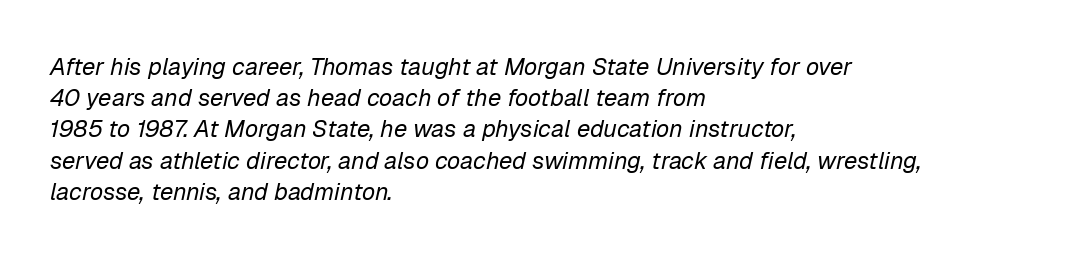
Q: Is the text bold? A: No.
Q: Is the text italic (slanted)? A: Yes, it leans right by about 12 degrees.
Q: Is the text underlined? A: No.
Q: How is the paragraph aligned? A: Left-aligned.
Q: Is the spacing between letters normal or unusually wide? A: Normal.
Q: Is the spacing between lines tight, normal or loose? A: Normal.
